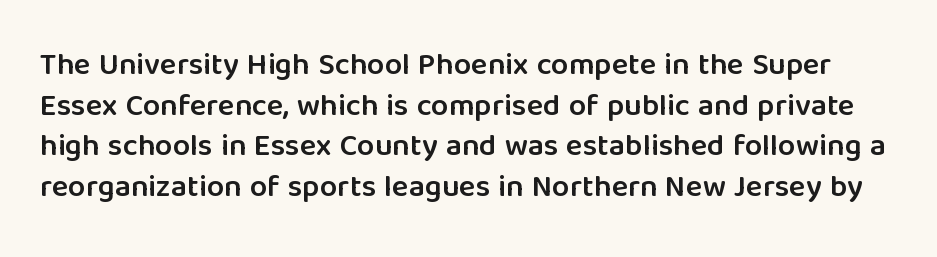
The image shows 31 px semibold sans-serif type, upright; set normal line spacing (1.31x), normal letter spacing, not underlined; low stroke contrast and a medium x-height.
